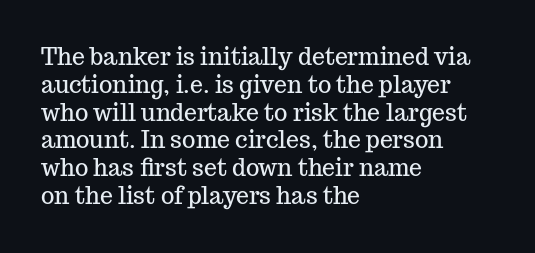
Q: Is the text italic (slanted)? A: No, it is upright.
Q: Is the text underlined? A: No.
Q: How is the paragraph aligned? A: Left-aligned.
Q: Is the spacing between letters normal or unusually wide? A: Normal.
